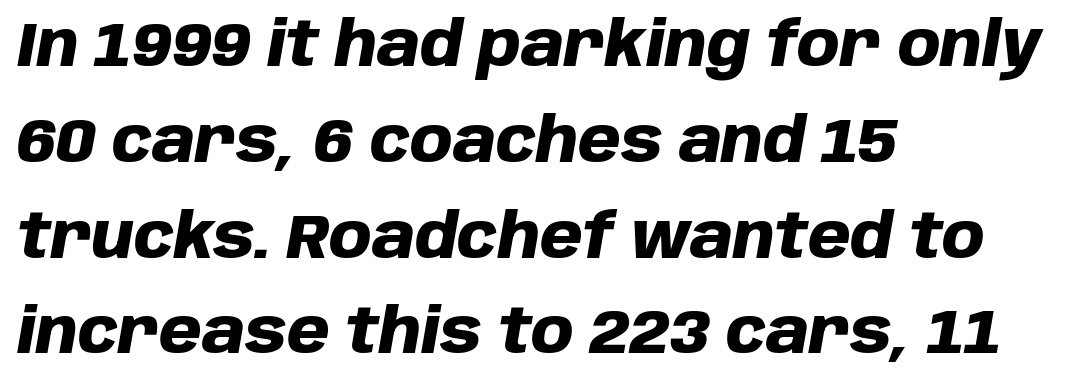
The image shows 61 px heavy type, italic (leaning right); set left-aligned, normal line spacing (1.57x), normal letter spacing, not underlined; low stroke contrast and a large x-height.
